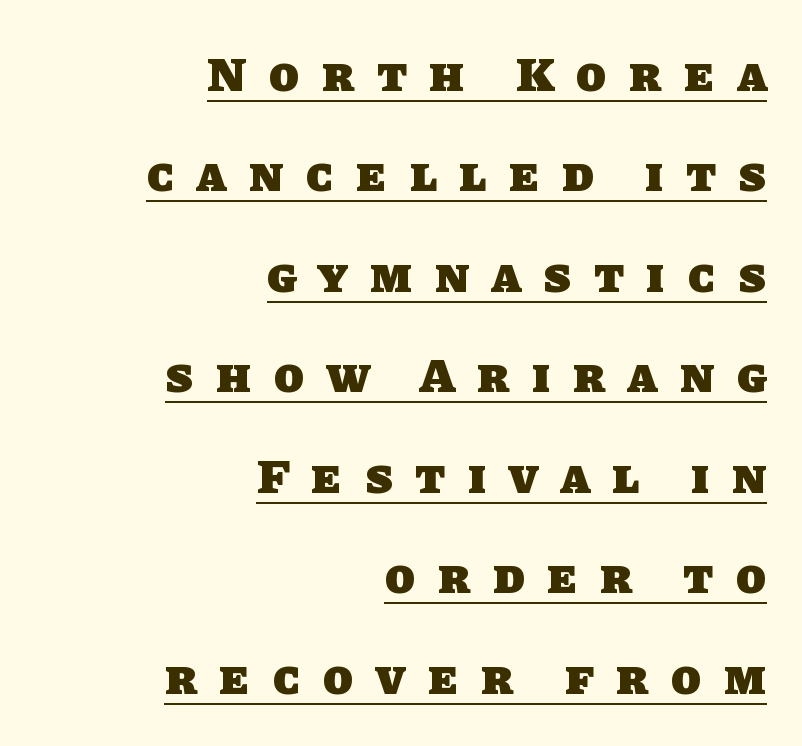
{"serif": "no", "bold": "yes", "weight": "heavy", "width": "normal", "stroke_contrast": "low", "x_height": "large", "monospaced": "no", "underline": "yes", "align": "right", "line_spacing": "loose", "line_spacing_ratio": 2.05, "letter_spacing": "wide", "letter_spacing_em": 0.47, "glyph_px": 49}
